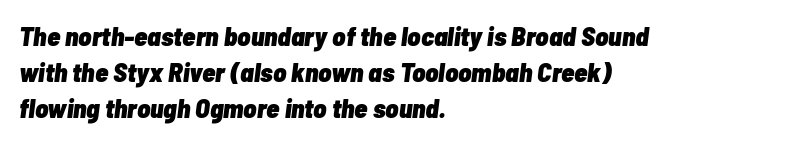
The specimen omits any rule beneath the text block's lines. Typeset ragged right — the left edge is the straight one. Every character sits at an angle, as italics do. Quick note: interline space is typical. Strong, thick strokes mark this as bold type. The tracking reads as untouched default to a designer's eye.
